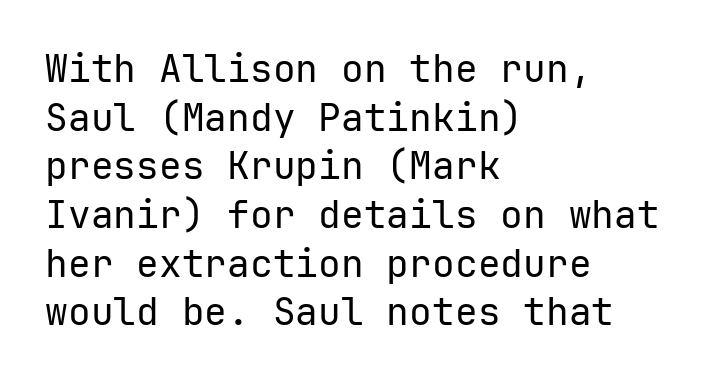
Q: Is the text bold? A: No.
Q: Is the text italic (slanted)? A: No, it is upright.
Q: Is the typeface a serif or a sans-serif typeface? A: Sans-serif.
Q: Is the text underlined? A: No.
Q: How is the paragraph aligned? A: Left-aligned.
Q: Is the spacing between letters normal or unusually wide? A: Normal.
Q: Is the spacing between lines tight, normal or loose? A: Normal.
Q: Width (condensed, normal, or wide)? A: Normal.
Q: Stroke contrast? A: Low.
Q: x-height? A: Medium.
